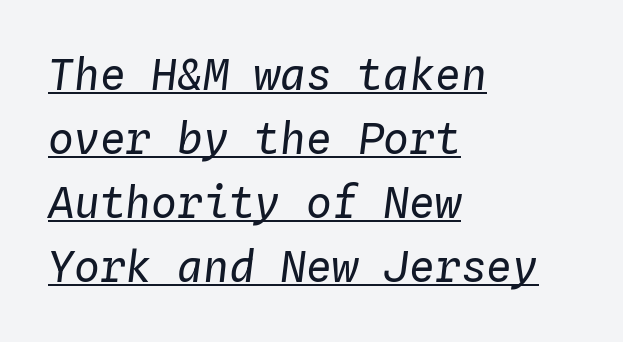
These lines are rendered in a fixed-pitch font. Caption: standard tracking, unaltered. The cut favours lightness, reaching ordinary text weight at its darkest. Notice how descenders clear the ascenders below comfortably — that's standard leading.
